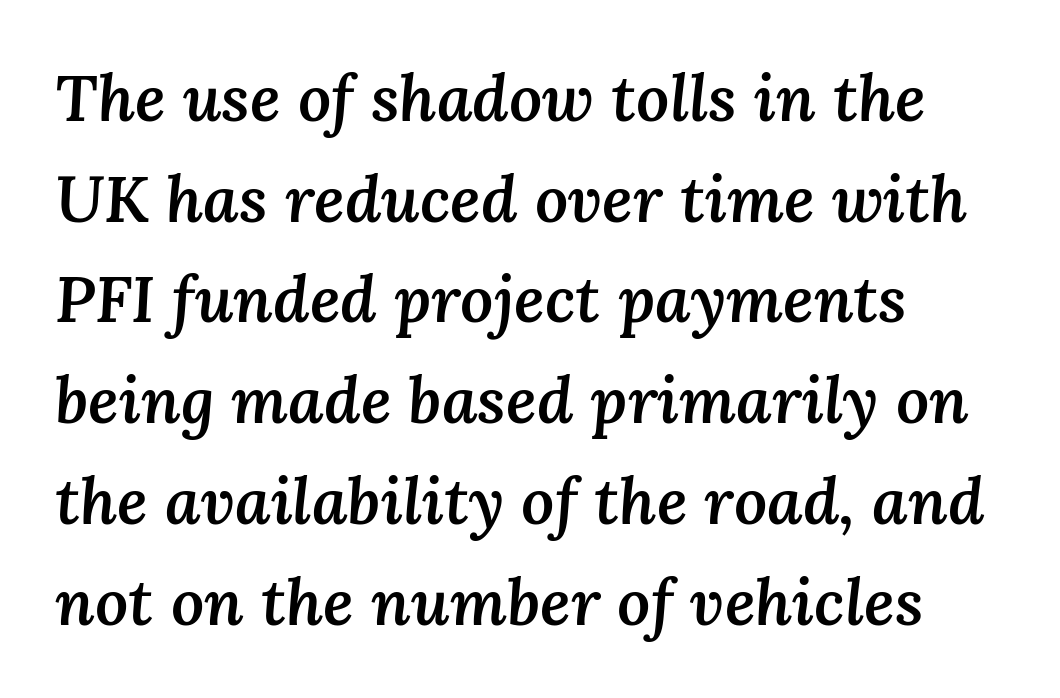
{"italic": "yes", "lean": "right", "slant_degrees": 3, "bold": "semi", "weight": "semibold", "width": "normal", "stroke_contrast": "medium", "x_height": "medium", "monospaced": "no", "underline": "no", "align": "left", "line_spacing": "normal", "line_spacing_ratio": 1.55, "letter_spacing": "normal", "letter_spacing_em": 0.0, "glyph_px": 65}
